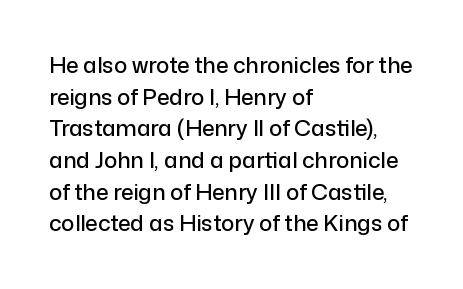
Q: Is the text italic (slanted)? A: No, it is upright.
Q: Is the text underlined? A: No.
Q: How is the paragraph aligned? A: Left-aligned.
Q: Is the spacing between letters normal or unusually wide? A: Normal.
Q: Is the spacing between lines tight, normal or loose? A: Normal.
